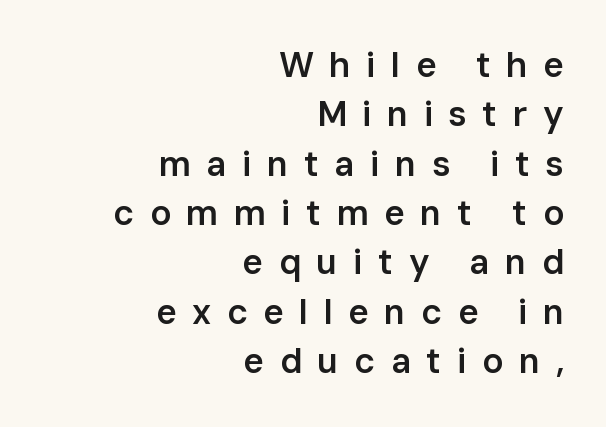
The image shows 35 px semibold sans-serif type, upright; set right-aligned, normal line spacing (1.41x), unusually wide letter spacing (+0.44 em), not underlined; low stroke contrast and a medium x-height.
